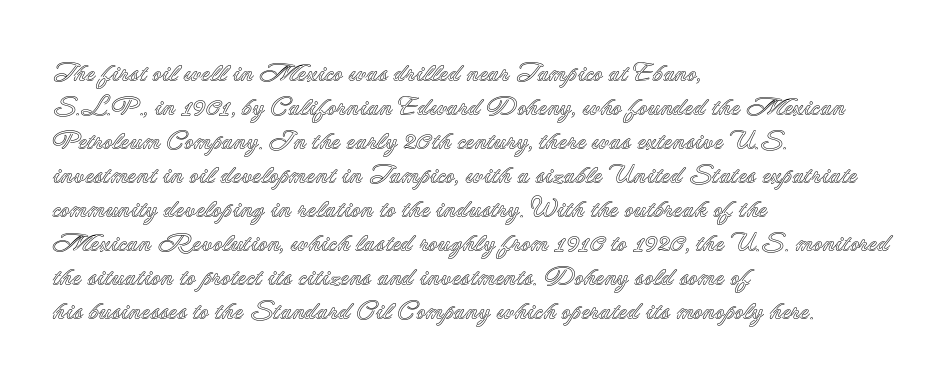
The passage is arranged the way most books set body copy — flush left. The rows are spaced the way most documents space them. The letterforms sit shoulder to shoulder at normal distance. Honestly, there is no underline to notice here at all.
